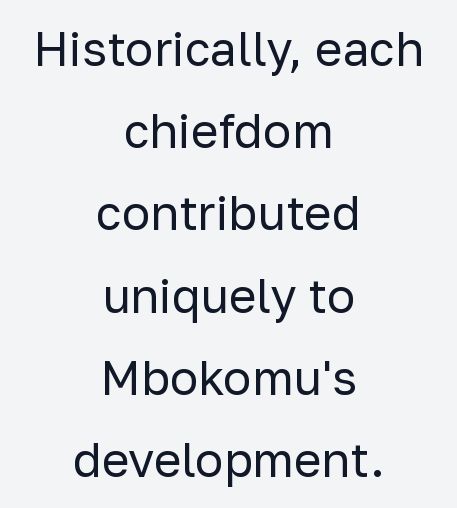
{"serif": "no", "italic": "no", "bold": "no", "weight": "regular", "width": "normal", "stroke_contrast": "low", "x_height": "medium", "monospaced": "no", "underline": "no", "align": "center", "line_spacing_ratio": 1.75, "letter_spacing": "normal", "letter_spacing_em": 0.0, "glyph_px": 47}
